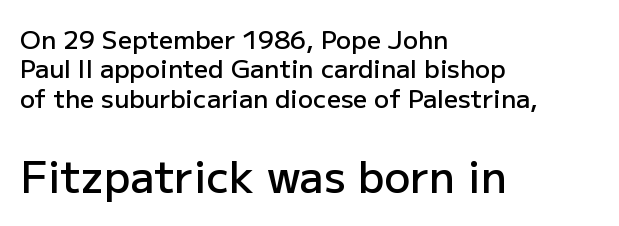
The image shows 43 px semibold sans-serif type, upright; set left-aligned, line spacing 1.18x, normal letter spacing, not underlined; the second (bottom) block is 1.72x larger; low stroke contrast and a medium x-height.
